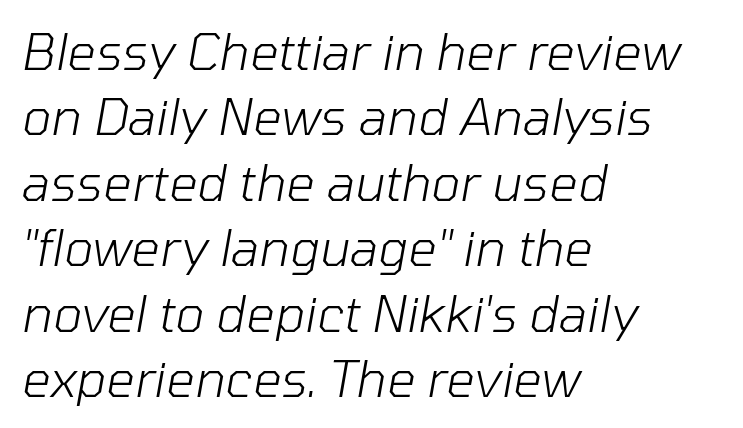
Any mark beneath the type? The region is blank. Vertical spacing — default. In terms of letterspacing, this is plain default setting. Unbolded letterforms with no extra heft.
